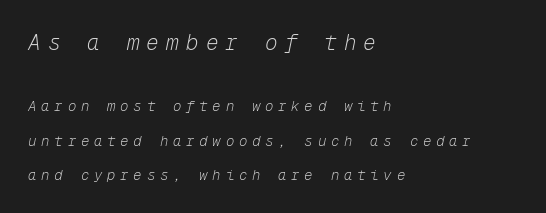
No chunkiness to these letters — they're not bold. Caption: expanded tracking, letters set apart. Typesetter's note — upper block bumped up in size, lower block left smaller. Notice how the passage keeps a crisp vertical edge on the left only. Quick note: italic. The block of text is sparse from top to bottom, with ample space between rows.
